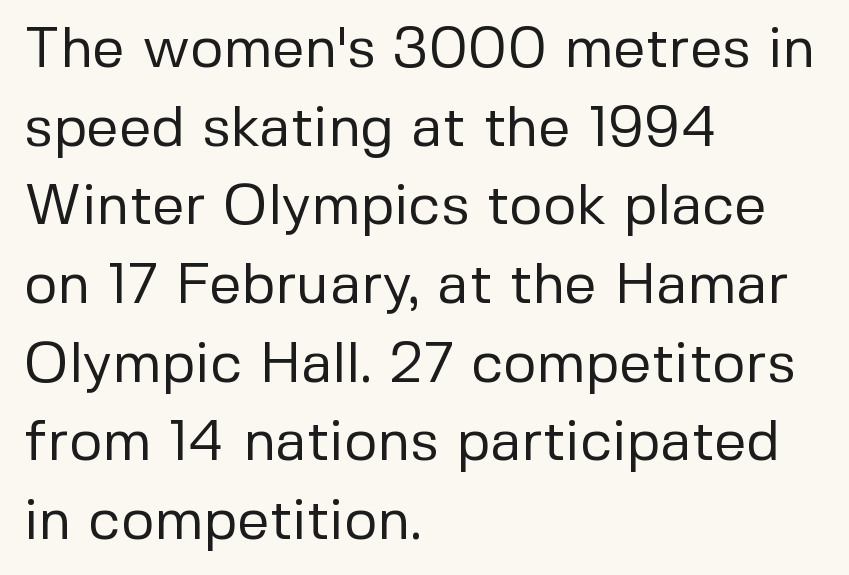
The image shows 57 px regular-weight sans-serif type, upright; set left-aligned, normal line spacing (1.38x), normal letter spacing, not underlined; low stroke contrast and a medium x-height.
